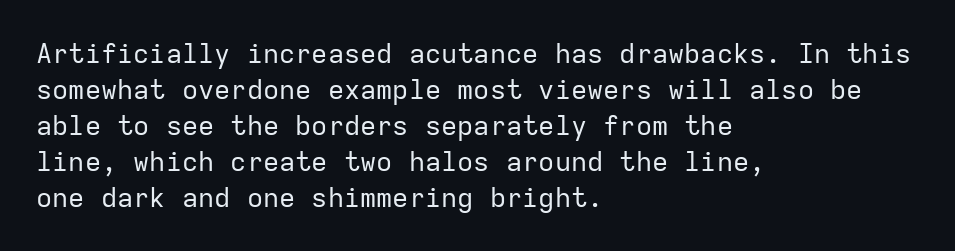
The image shows 27 px text type, upright; set left-aligned, normal line spacing (1.33x), normal letter spacing, not underlined.
